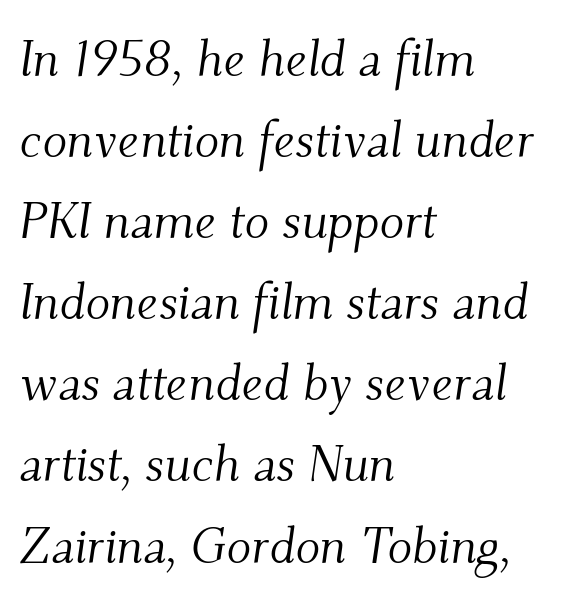
Q: Is the text bold? A: No.
Q: Is the text italic (slanted)? A: Yes, it leans right by about 9 degrees.
Q: Is the typeface a serif or a sans-serif typeface? A: Serif.
Q: Is the text underlined? A: No.
Q: How is the paragraph aligned? A: Left-aligned.
Q: Is the spacing between letters normal or unusually wide? A: Normal.
Q: Is the spacing between lines tight, normal or loose? A: Normal.
Q: Width (condensed, normal, or wide)? A: Normal.
Q: Stroke contrast? A: Medium.
Q: x-height? A: Small.
Q: Monospaced? A: No.
